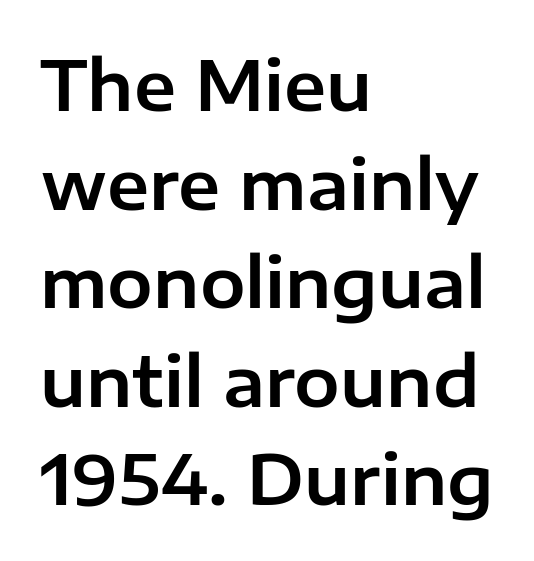
The image shows 68 px sans-serif type, upright; set left-aligned, normal line spacing (1.45x), normal letter spacing, not underlined; low stroke contrast and a medium x-height.
